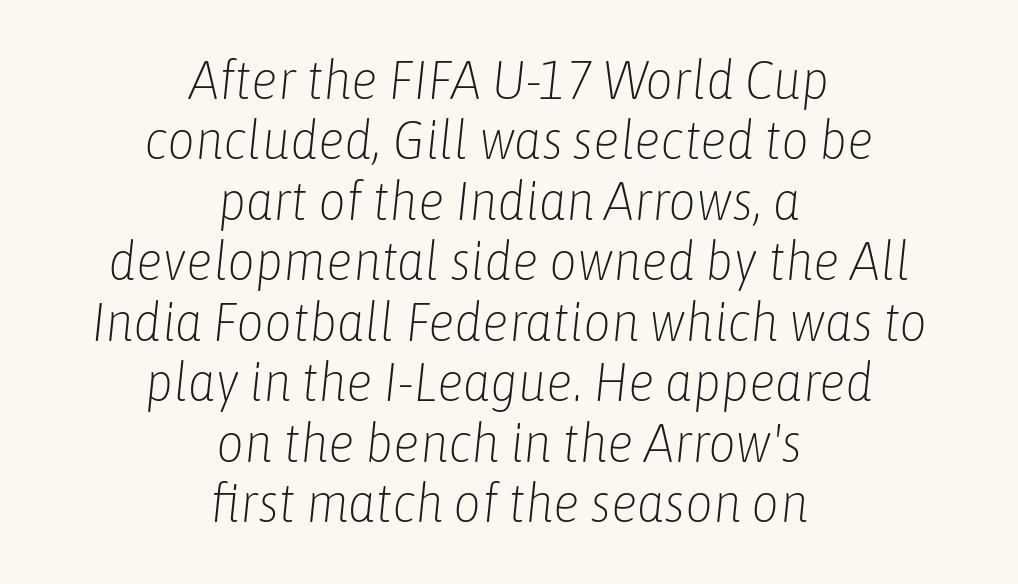
The image shows 54 px light, condensed type, italic (leaning right); set centered, tight line spacing (1.12x), normal letter spacing, not underlined; low stroke contrast and a medium x-height.
